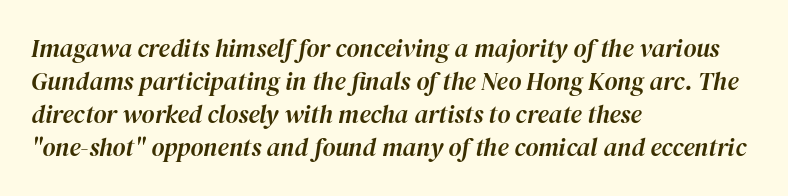
{"italic": "yes", "lean": "right", "slant_degrees": 12, "underline": "no", "align": "left", "line_spacing": "normal", "line_spacing_ratio": 1.32, "letter_spacing": "normal", "letter_spacing_em": 0.0, "glyph_px": 25}
